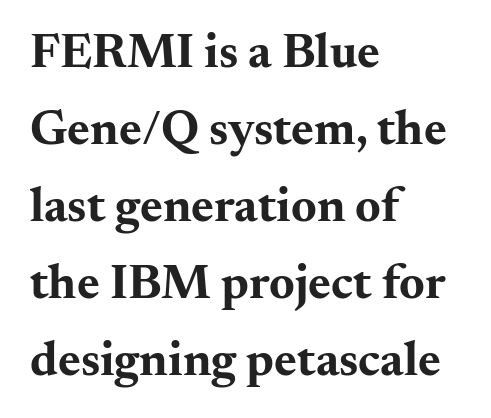
{"serif": "yes", "italic": "no", "bold": "yes", "weight": "bold", "width": "wide", "stroke_contrast": "medium", "x_height": "small", "monospaced": "no", "underline": "no", "align": "left", "line_spacing": "normal", "line_spacing_ratio": 1.57, "letter_spacing": "normal", "letter_spacing_em": 0.0, "glyph_px": 49}
